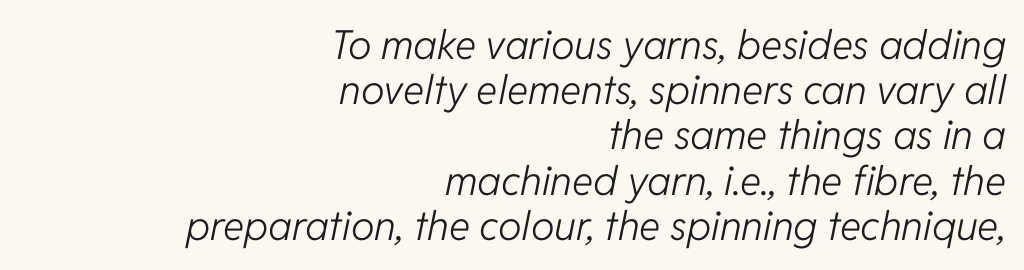
{"italic": "yes", "lean": "right", "slant_degrees": 11, "bold": "no", "weight": "light", "width": "normal", "stroke_contrast": "low", "x_height": "medium", "monospaced": "no", "underline": "no", "align": "right", "line_spacing": "tight", "line_spacing_ratio": 1.13, "letter_spacing": "normal", "letter_spacing_em": 0.0, "glyph_px": 40}
